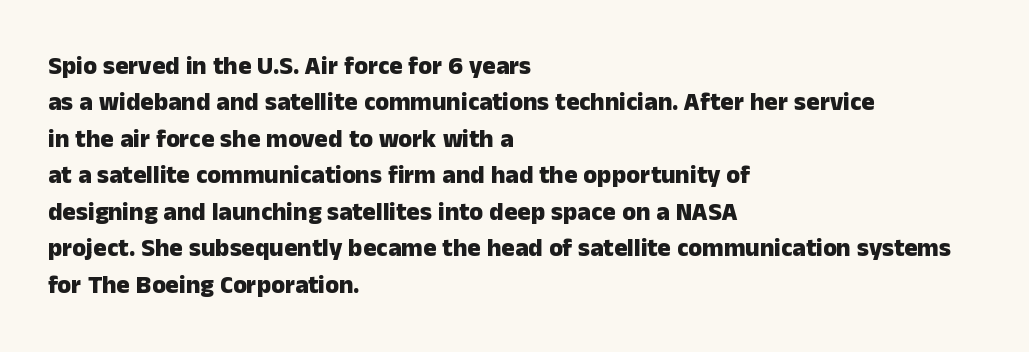
The letters are bold, with thick, heavy strokes. If you measured baseline to baseline, you'd find a middling distance. Posture: straight, roman, zero tilt. No word sits above an underline.
